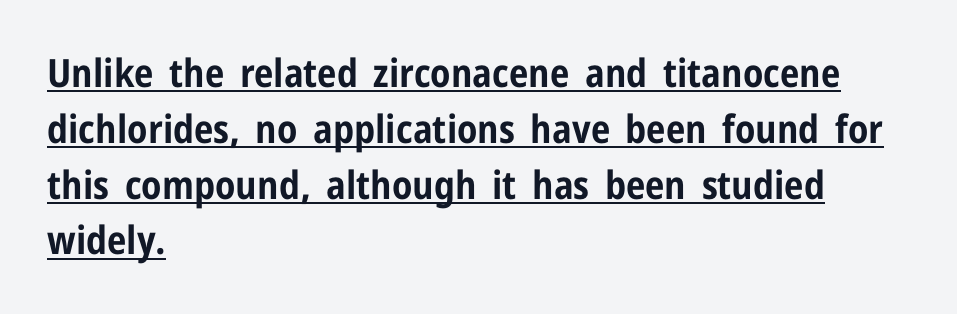
{"serif": "no", "italic": "no", "bold": "yes", "weight": "bold", "width": "condensed", "stroke_contrast": "low", "x_height": "medium", "monospaced": "no", "underline": "yes", "align": "left", "line_spacing": "normal", "line_spacing_ratio": 1.43, "letter_spacing": "normal", "letter_spacing_em": 0.0, "glyph_px": 39}
